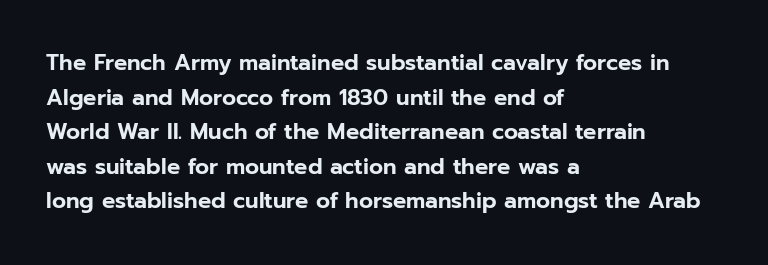
{"italic": "no", "underline": "no", "align": "left", "line_spacing": "normal", "line_spacing_ratio": 1.57, "letter_spacing": "normal", "letter_spacing_em": 0.0, "glyph_px": 22}
